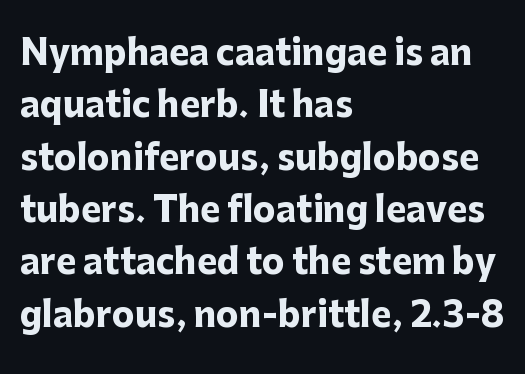
The image shows 34 px heavy sans-serif type, upright; set left-aligned, normal line spacing (1.54x), normal letter spacing, not underlined; low stroke contrast and a medium x-height.
